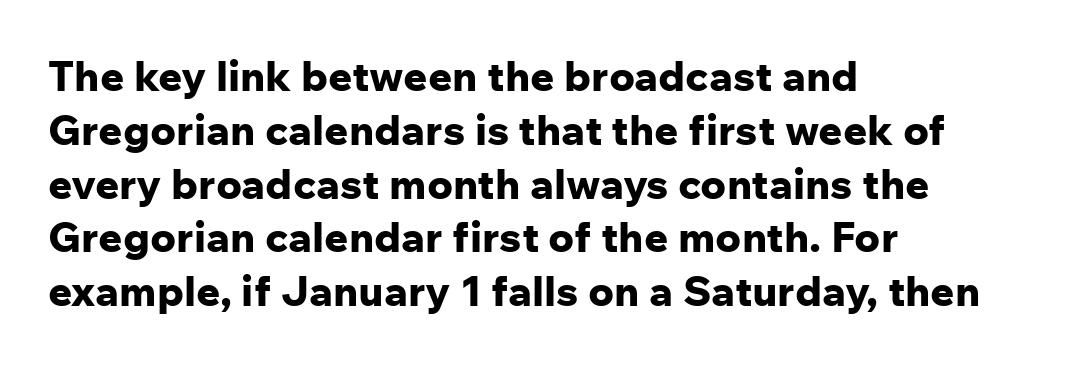
Here the glyphs are tracked normally, forming tight word shapes. The face used here is a sans, in the tradition of grotesques and geometrics. Proportional: the letters do not fall into vertical columns. This rendering uses left alignment, leaving the right contour irregular.
